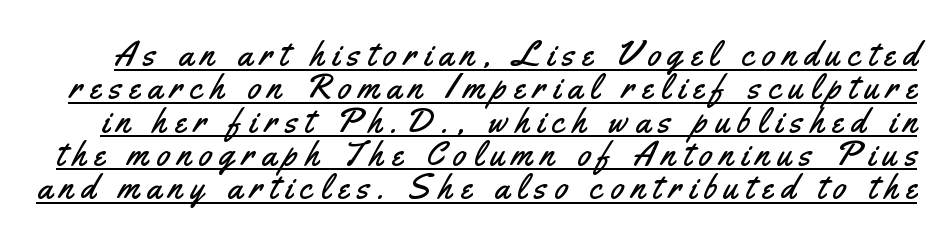
Q: Is the text italic (slanted)? A: Yes.
Q: Is the typeface a serif or a sans-serif typeface? A: Sans-serif.
Q: Is the text underlined? A: Yes.
Q: Is the spacing between letters normal or unusually wide? A: Unusually wide.
Q: Is the spacing between lines tight, normal or loose? A: Tight.
Q: Width (condensed, normal, or wide)? A: Condensed.
Q: Stroke contrast? A: Medium.
Q: x-height? A: Small.
Q: Monospaced? A: No.
